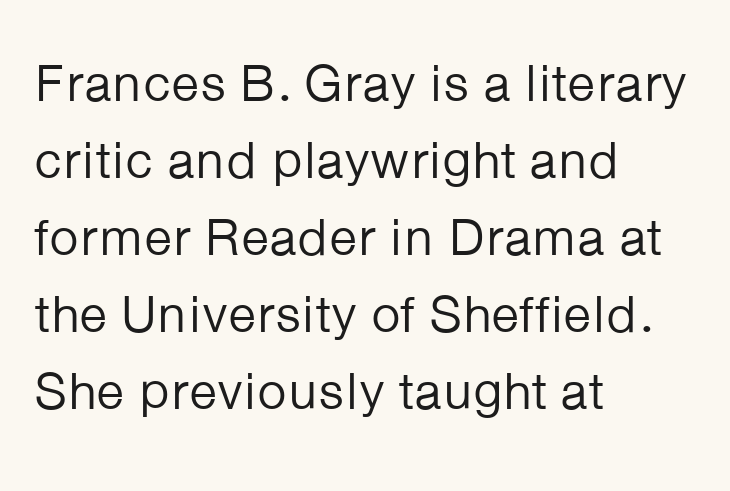
{"serif": "no", "italic": "no", "bold": "no", "weight": "regular", "width": "normal", "stroke_contrast": "low", "x_height": "medium", "monospaced": "no", "underline": "no", "align": "left", "line_spacing": "normal", "line_spacing_ratio": 1.48, "letter_spacing": "normal", "letter_spacing_em": 0.0, "glyph_px": 52}
